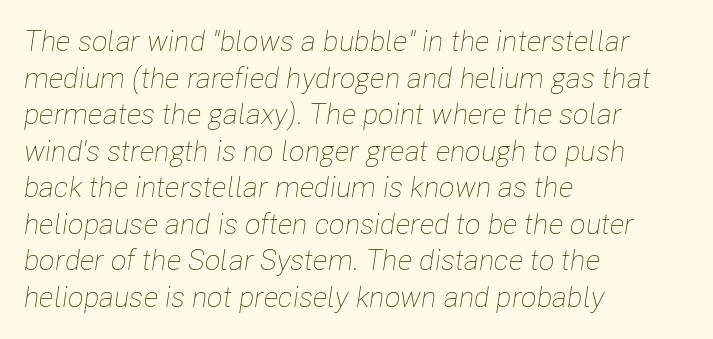
Rows of type keep a routine distance in the vertical direction. In terms of letterspacing, this is plain default setting. You could not count columns in this text — the font is proportionally spaced. Is the stroke heavy? The answer is a plain regular-or-lighter. Notice how the stems are inclined rather than vertical — that's the hallmark of italics.
